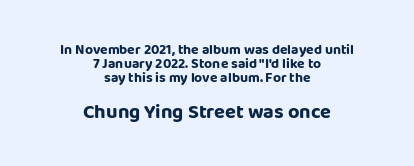
Between one letter and the next there's only the usual sliver of space. Quick note: not italic, upright. This layout puts the modest block above and the oversized block below. The face used here has the dense, thick strokes of a bold. A bare baseline throughout the passage. Is there much room between lines? No — they nearly touch.
